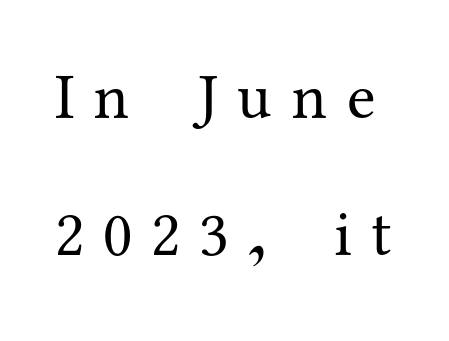
Q: Is the text bold? A: No.
Q: Is the text italic (slanted)? A: No, it is upright.
Q: Is the typeface a serif or a sans-serif typeface? A: Serif.
Q: Is the text underlined? A: No.
Q: Is the spacing between letters normal or unusually wide? A: Unusually wide.
Q: Is the spacing between lines tight, normal or loose? A: Loose.
Q: Width (condensed, normal, or wide)? A: Normal.
Q: Stroke contrast? A: Medium.
Q: x-height? A: Medium.
Q: Monospaced? A: No.
